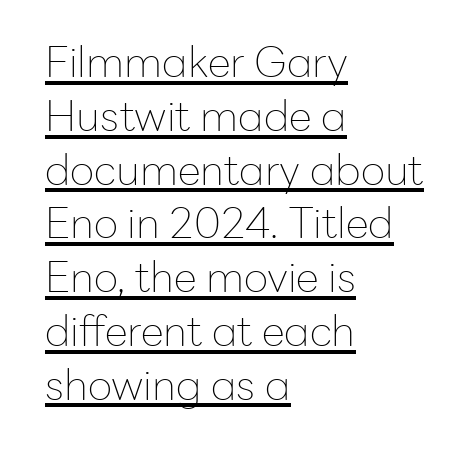
Serif or sans? Sans — the stroke terminals are bare. Stems here are at most as thick as an everyday book face. Each line starts at the same left margin while the right side varies. Tracking value appears to be zero — textbook default spacing. The font's upright variant was chosen for this text.
